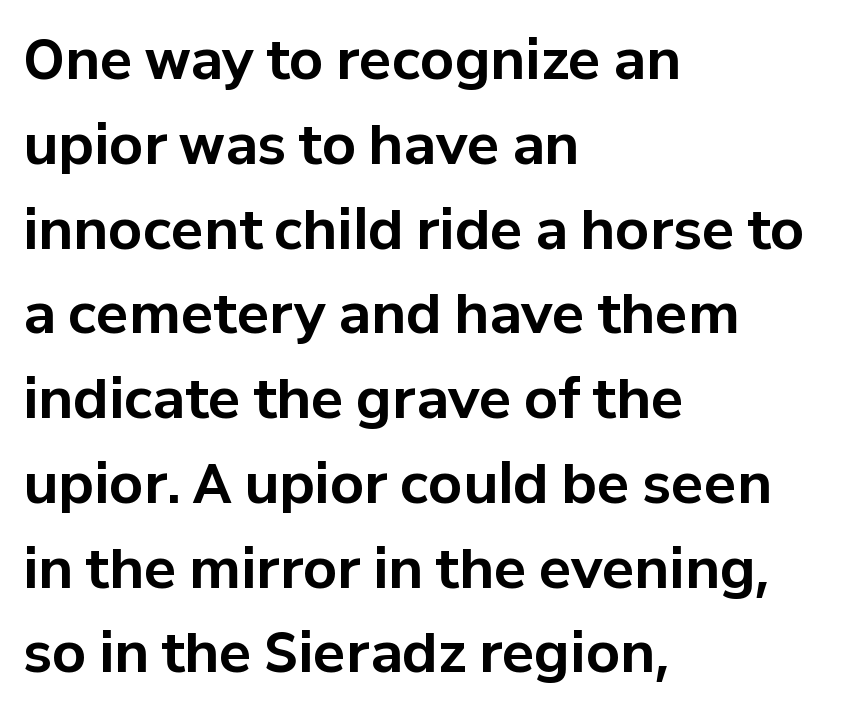
Q: Is the text bold? A: Yes.
Q: Is the text italic (slanted)? A: No, it is upright.
Q: Is the typeface a serif or a sans-serif typeface? A: Sans-serif.
Q: Is the text underlined? A: No.
Q: How is the paragraph aligned? A: Left-aligned.
Q: Is the spacing between letters normal or unusually wide? A: Normal.
Q: Is the spacing between lines tight, normal or loose? A: Normal.
Q: Width (condensed, normal, or wide)? A: Normal.
Q: Stroke contrast? A: Low.
Q: x-height? A: Medium.
Q: Monospaced? A: No.
